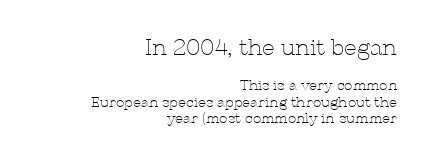
Typeset ragged left — the right edge is the straight one. Notice how the stems are strictly vertical — no italics here. Typesetter's note — upper block bumped up in size, lower block left smaller. Descenders are the only things crossing below the line. Standard letterfit; no display-style spreading of the glyphs. The weight tops out at a normal text grade.
